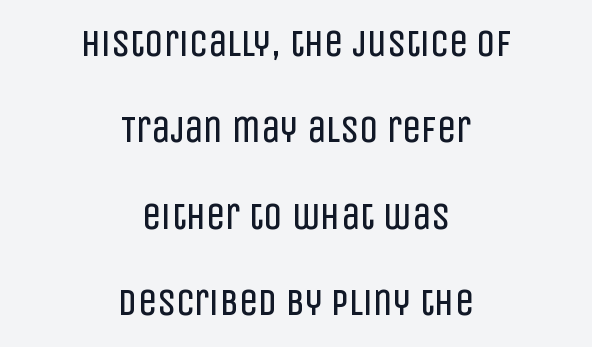
Every stem runs plumb, perpendicular to the baseline. Summary of weight: not heavy and not bold. One glance says open: line gaps are wider than usual. Proportional: the letters do not fall into vertical columns. The face used here is rendered with its standard letterfit.
